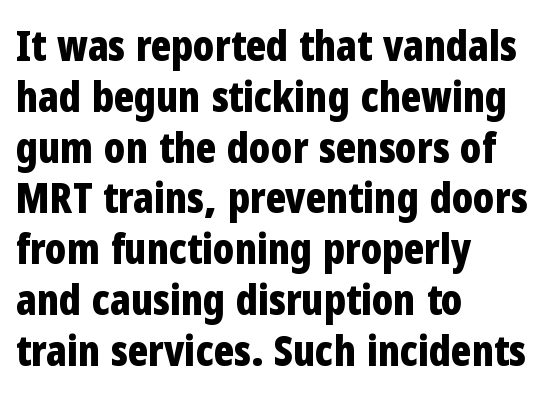
Q: Is the text bold? A: Yes.
Q: Is the text italic (slanted)? A: No, it is upright.
Q: Is the typeface a serif or a sans-serif typeface? A: Sans-serif.
Q: Is the text underlined? A: No.
Q: How is the paragraph aligned? A: Left-aligned.
Q: Is the spacing between letters normal or unusually wide? A: Normal.
Q: Width (condensed, normal, or wide)? A: Condensed.
Q: Stroke contrast? A: Low.
Q: x-height? A: Medium.
Q: Monospaced? A: No.
